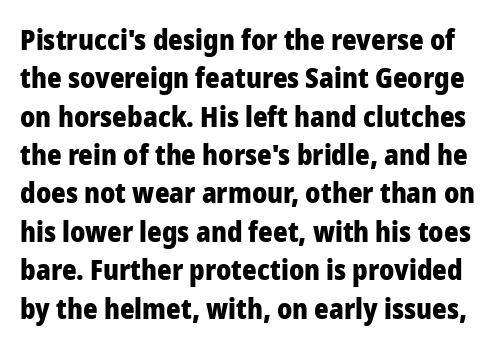
Q: Is the text bold? A: Yes.
Q: Is the text italic (slanted)? A: No, it is upright.
Q: Is the typeface a serif or a sans-serif typeface? A: Sans-serif.
Q: Is the text underlined? A: No.
Q: Is the spacing between letters normal or unusually wide? A: Normal.
Q: Is the spacing between lines tight, normal or loose? A: Normal.
Q: Width (condensed, normal, or wide)? A: Normal.
Q: Stroke contrast? A: Low.
Q: x-height? A: Medium.
Q: Monospaced? A: No.
